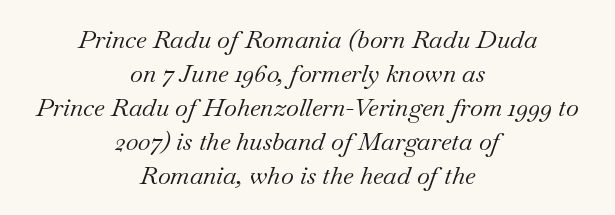
Compared with typical body copy, the letter spacing here is the same. Regarding leading, the lines here are spaced in the standard way. Is the block centered? Yes — each line is placed symmetrically about the middle. This rendering features lettering with no underline. The letters are slanted; this is an italic face.
